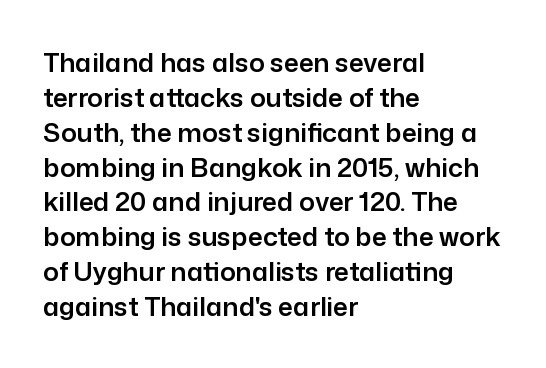
The image shows 26 px text type, upright; set left-aligned, normal line spacing (1.34x), normal letter spacing, not underlined.
